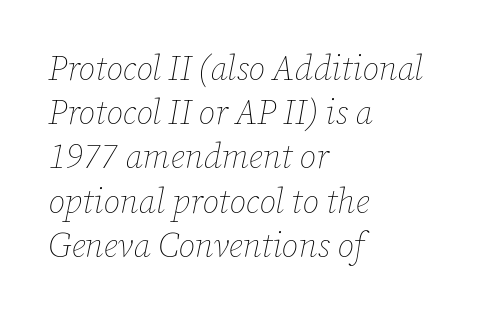
Q: Is the text bold? A: No.
Q: Is the text italic (slanted)? A: Yes, it leans right by about 12 degrees.
Q: Is the text underlined? A: No.
Q: How is the paragraph aligned? A: Left-aligned.
Q: Is the spacing between letters normal or unusually wide? A: Normal.
Q: Is the spacing between lines tight, normal or loose? A: Normal.
Q: Width (condensed, normal, or wide)? A: Normal.
Q: Stroke contrast? A: Low.
Q: x-height? A: Medium.
Q: Monospaced? A: No.
